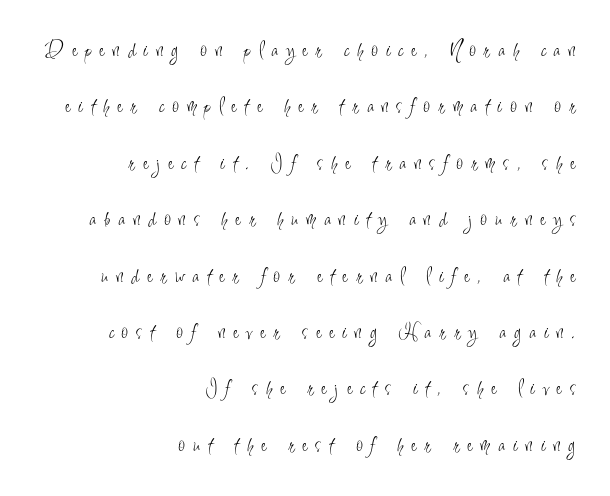
Q: Is the text bold? A: No.
Q: Is the text underlined? A: No.
Q: How is the paragraph aligned? A: Right-aligned.
Q: Is the spacing between letters normal or unusually wide? A: Unusually wide.
Q: Is the spacing between lines tight, normal or loose? A: Loose.
